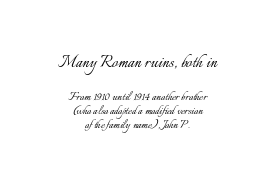
How would I describe the line gaps? Narrow and economical. This rendering uses center alignment, leaving both contours irregular but symmetric. Which chunk is bigger? The first one — the top block dwarfs the bottom. Weight: regular or lighter. Words appear dense and cohesive because spacing is normal.
